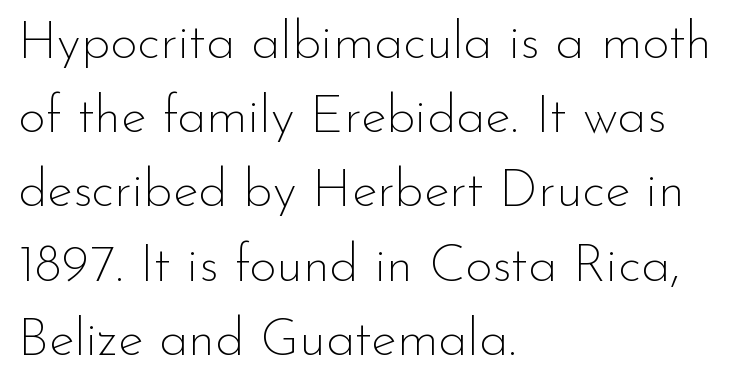
{"serif": "no", "italic": "no", "bold": "no", "weight": "thin", "width": "normal", "stroke_contrast": "low", "x_height": "small", "monospaced": "no", "underline": "no", "align": "left", "line_spacing": "normal", "line_spacing_ratio": 1.4, "letter_spacing": "normal", "letter_spacing_em": 0.0, "glyph_px": 53}
